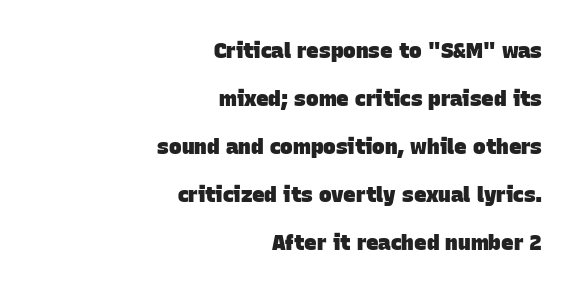
Q: Is the text bold? A: Yes.
Q: Is the text underlined? A: No.
Q: How is the paragraph aligned? A: Right-aligned.
Q: Is the spacing between letters normal or unusually wide? A: Normal.
Q: Is the spacing between lines tight, normal or loose? A: Loose.
